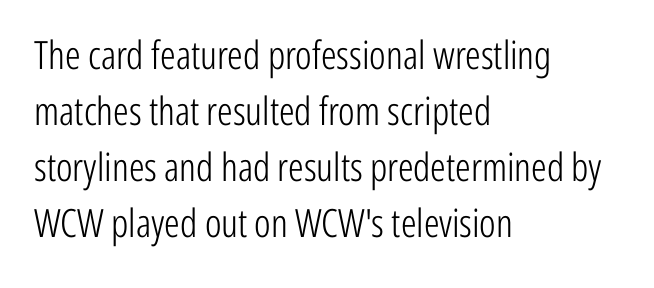
The image shows 39 px light, condensed sans-serif type, upright; set left-aligned, normal line spacing (1.44x), normal letter spacing, not underlined; low stroke contrast and a medium x-height.
